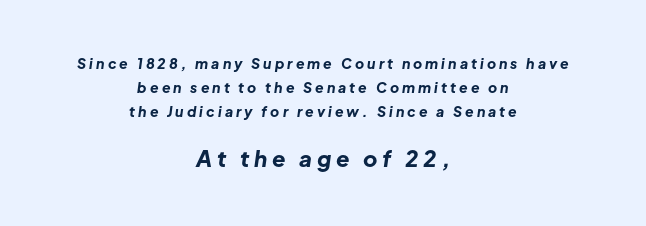
Style check: oblique. Honestly, the letter spacing is so wide it's the main thing you notice. Block two is the big one; block one sits smaller above it. The space directly below the letters is spotless. This is heavy type, rendered in bold.
